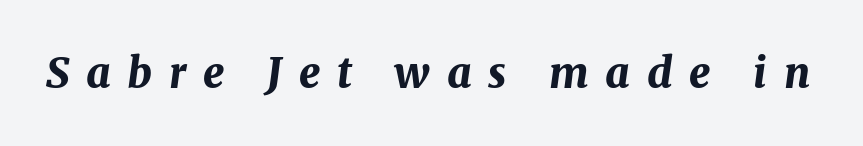
Q: Is the text bold? A: Yes.
Q: Is the text italic (slanted)? A: Yes, it leans right by about 8 degrees.
Q: Is the text underlined? A: No.
Q: Is the spacing between letters normal or unusually wide? A: Unusually wide.
Q: Width (condensed, normal, or wide)? A: Normal.
Q: Stroke contrast? A: Medium.
Q: x-height? A: Medium.
Q: Monospaced? A: No.
